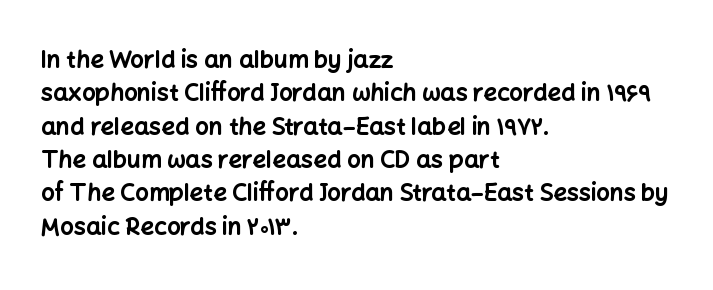
You can tell it's not italic because the verticals are truly vertical. Descender tails drop into unmarked territory. Baseline-to-baseline distance is the conventional proportion of letter height. Nobody touched the tracking dial on this one. Thick stems and heavy bowls — unmistakably bold. One-word summary of the alignment: left.
